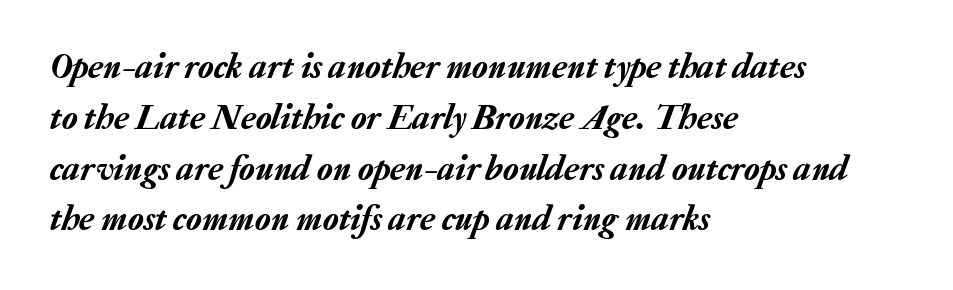
{"italic": "yes", "lean": "right", "slant_degrees": 20, "width": "normal", "stroke_contrast": "low", "x_height": "medium", "monospaced": "no", "underline": "no", "align": "left", "line_spacing": "normal", "line_spacing_ratio": 1.41, "letter_spacing": "normal", "letter_spacing_em": 0.0, "glyph_px": 36}
